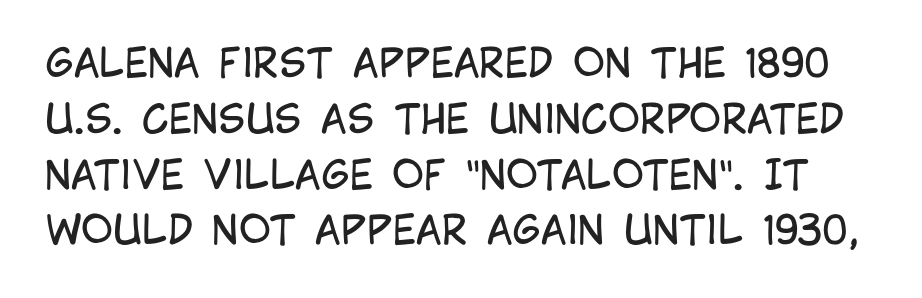
{"serif": "no", "italic": "no", "bold": "no", "weight": "regular", "width": "condensed", "stroke_contrast": "low", "x_height": "large", "monospaced": "no", "underline": "no", "line_spacing": "normal", "line_spacing_ratio": 1.43, "letter_spacing": "normal", "letter_spacing_em": 0.0, "glyph_px": 39}
